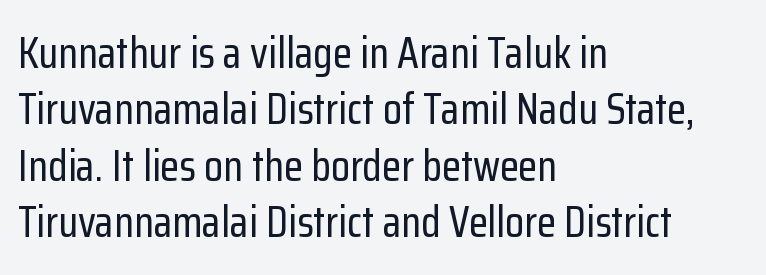
The image shows 44 px condensed sans-serif type, upright; set left-aligned, normal line spacing (1.28x), normal letter spacing, not underlined; low stroke contrast and a medium x-height.
